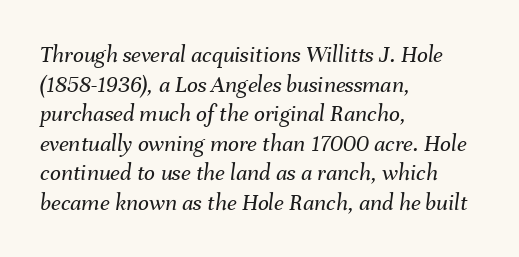
Q: Is the text bold? A: No.
Q: Is the text italic (slanted)? A: Yes, it leans right by about 8 degrees.
Q: Is the text underlined? A: No.
Q: How is the paragraph aligned? A: Left-aligned.
Q: Is the spacing between letters normal or unusually wide? A: Normal.
